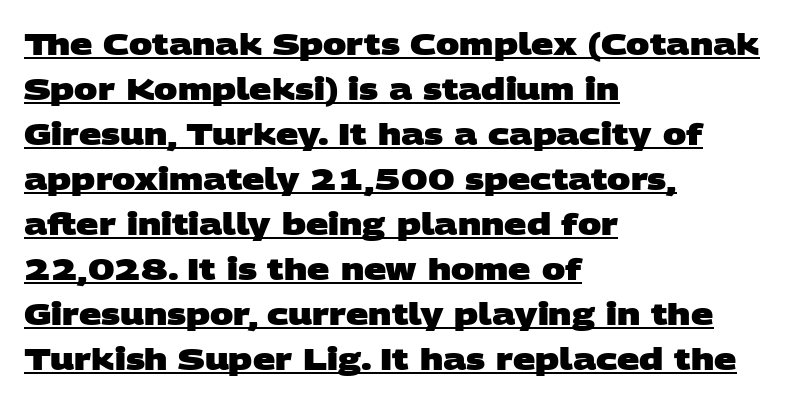
Q: Is the text bold? A: Yes.
Q: Is the typeface a serif or a sans-serif typeface? A: Sans-serif.
Q: Is the text underlined? A: Yes.
Q: How is the paragraph aligned? A: Left-aligned.
Q: Is the spacing between letters normal or unusually wide? A: Normal.
Q: Is the spacing between lines tight, normal or loose? A: Normal.
Q: Width (condensed, normal, or wide)? A: Wide.
Q: Stroke contrast? A: Low.
Q: x-height? A: Large.
Q: Monospaced? A: No.
